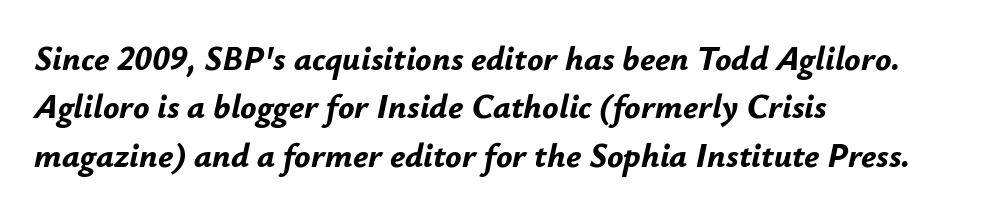
{"italic": "yes", "lean": "right", "slant_degrees": 12, "bold": "yes", "weight": "bold", "width": "normal", "stroke_contrast": "low", "x_height": "small", "monospaced": "no", "underline": "no", "align": "left", "line_spacing": "normal", "line_spacing_ratio": 1.42, "letter_spacing": "normal", "letter_spacing_em": 0.0, "glyph_px": 34}
